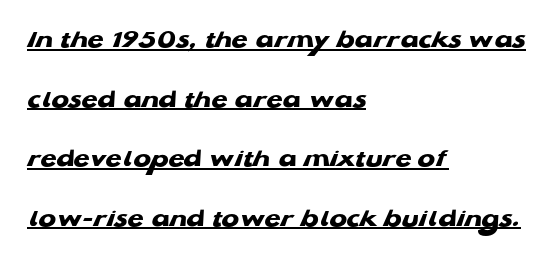
{"bold": "yes", "underline": "yes", "align": "left", "line_spacing": "loose", "line_spacing_ratio": 2.29, "letter_spacing": "normal", "letter_spacing_em": 0.0, "glyph_px": 26}
